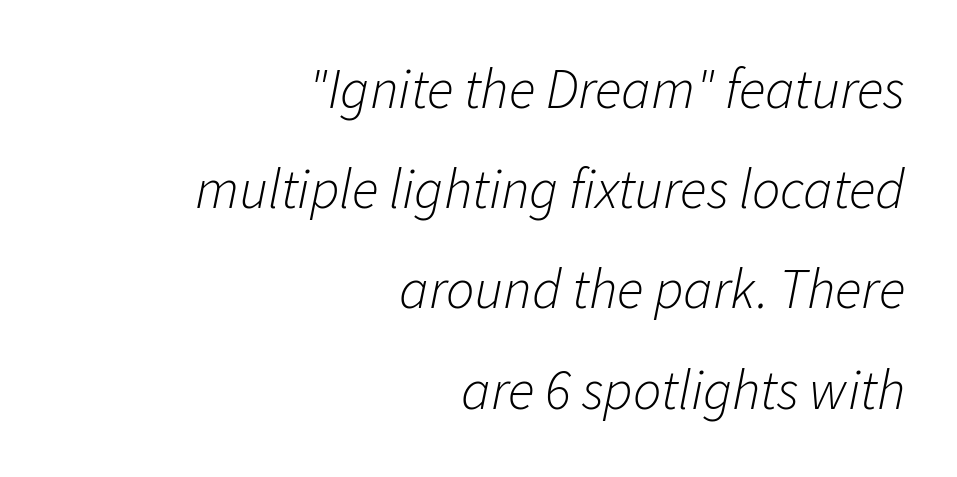
{"italic": "yes", "lean": "right", "slant_degrees": 11, "bold": "no", "weight": "light", "width": "normal", "stroke_contrast": "low", "x_height": "medium", "monospaced": "no", "underline": "no", "align": "right", "line_spacing_ratio": 1.79, "letter_spacing": "normal", "letter_spacing_em": 0.0, "glyph_px": 56}
